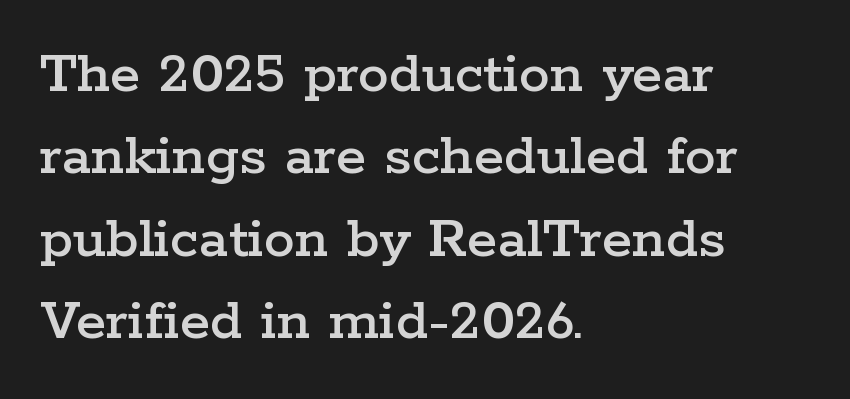
The image shows 62 px wide serif type, upright; set left-aligned, normal line spacing (1.33x), normal letter spacing, not underlined; low stroke contrast and a medium x-height.
